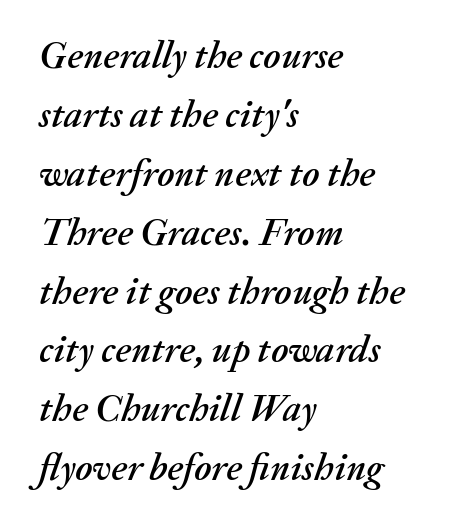
These lines keep a tight, regular rhythm from letter to letter. The letters are slanted; this is an italic face. These lines are set flush left with a ragged right edge. This block has exactly the height ordinary leading produces. You could not count columns in this text — the font is proportionally spaced.
